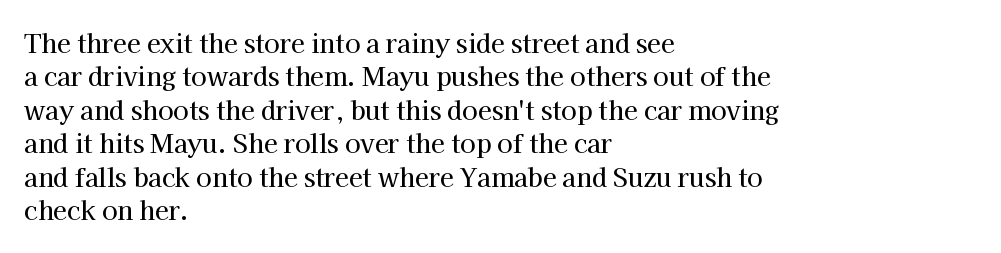
{"italic": "no", "underline": "no", "align": "left", "line_spacing": "normal", "line_spacing_ratio": 1.34, "letter_spacing": "normal", "letter_spacing_em": 0.0, "glyph_px": 25}
